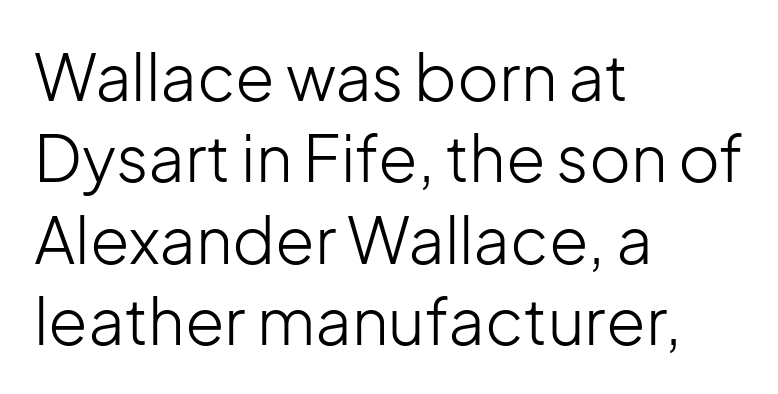
{"serif": "no", "italic": "no", "bold": "no", "weight": "light", "width": "normal", "stroke_contrast": "low", "x_height": "medium", "monospaced": "no", "underline": "no", "align": "left", "line_spacing": "normal", "line_spacing_ratio": 1.27, "letter_spacing": "normal", "letter_spacing_em": 0.0, "glyph_px": 64}
